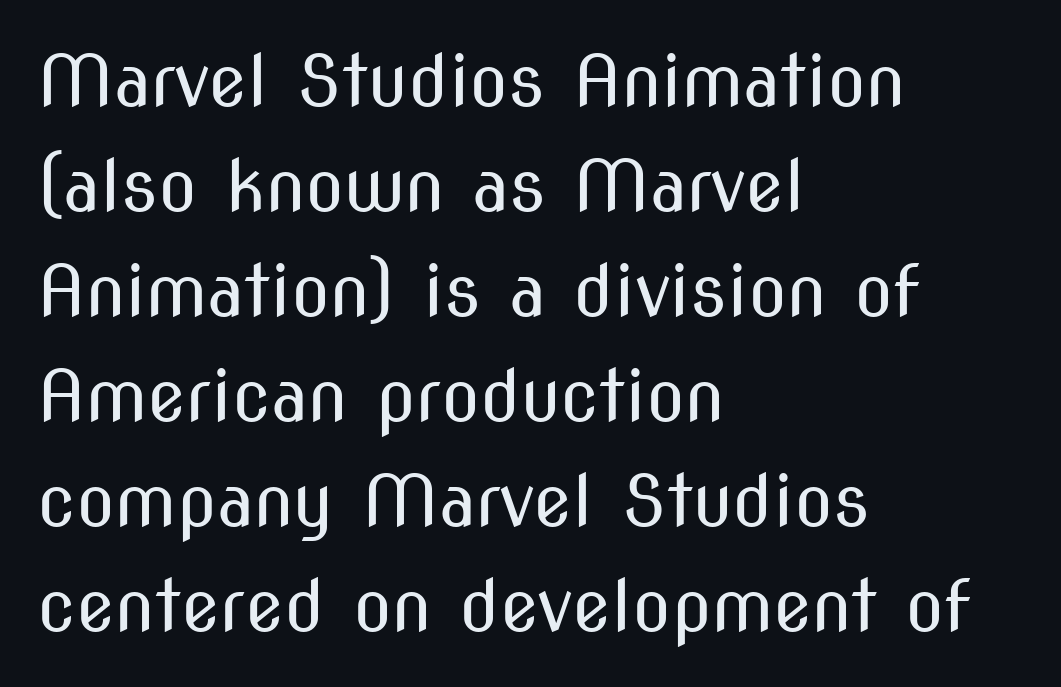
Any mark beneath the type? The region is blank. Is the letter spacing exaggerated? No — it looks like the ordinary default. The font is comparable to plain body text, perhaps lighter. Do the characters align in a grid? No, the font is proportional. In terms of posture, this sample is upright. Caption: multi-line text, flush left, ragged right.
